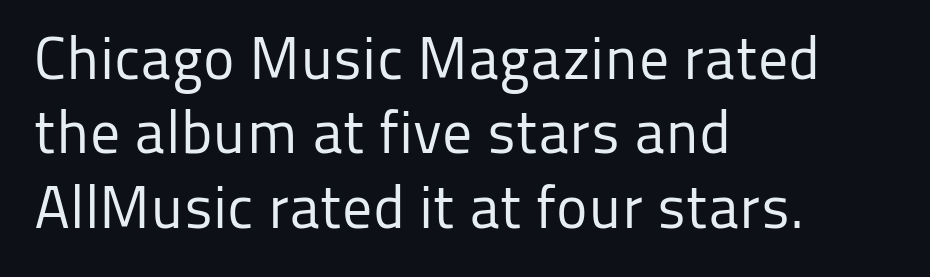
Q: Is the text bold? A: No.
Q: Is the text italic (slanted)? A: No, it is upright.
Q: Is the typeface a serif or a sans-serif typeface? A: Sans-serif.
Q: Is the text underlined? A: No.
Q: How is the paragraph aligned? A: Left-aligned.
Q: Is the spacing between letters normal or unusually wide? A: Normal.
Q: Width (condensed, normal, or wide)? A: Normal.
Q: Stroke contrast? A: Low.
Q: x-height? A: Medium.
Q: Monospaced? A: No.
